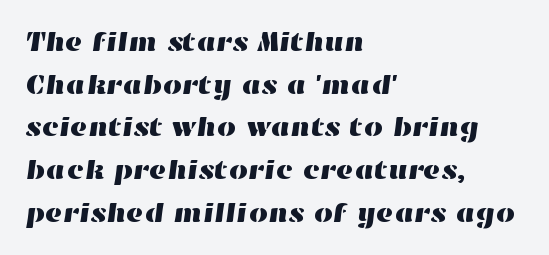
The image shows 27 px text type; set left-aligned, normal line spacing (1.58x), normal letter spacing, not underlined.
